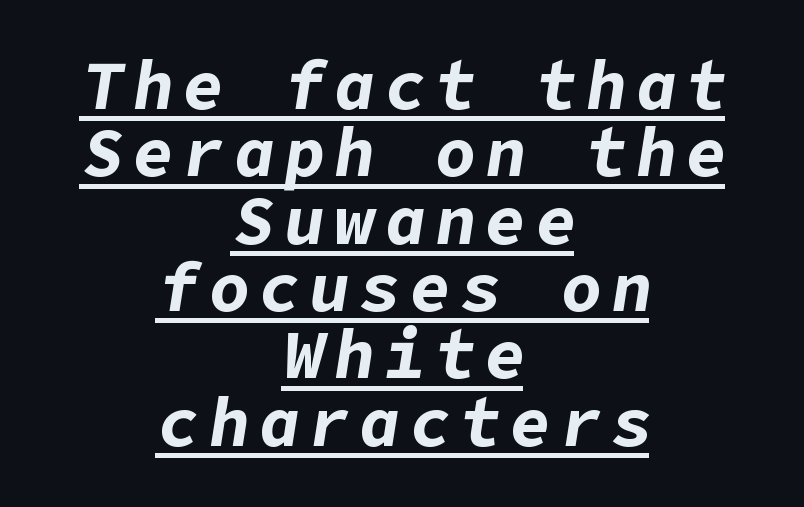
{"italic": "yes", "lean": "right", "slant_degrees": 9, "bold": "yes", "weight": "bold", "width": "normal", "stroke_contrast": "low", "x_height": "medium", "underline": "yes", "align": "center", "line_spacing": "tight", "line_spacing_ratio": 0.99, "glyph_px": 68}
